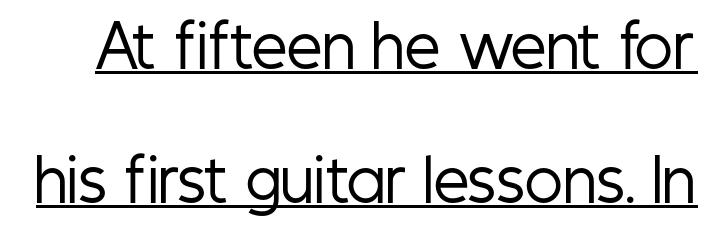
The block of text is sparse from top to bottom, with ample space between rows. Stroke terminals: plain, sans-serif. These lines are rendered in a variable-pitch font. Looks like someone drew a line under every word here. No italicization has been applied; the sample stays upright. Standard letterfit; no display-style spreading of the glyphs.
